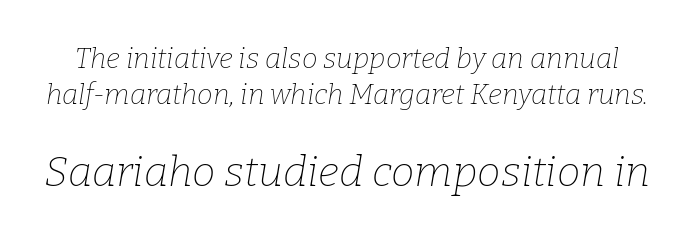
The typeface has the unassuming heft of standard copy or less. The passage shown is typed in a proportional face where columns would drift. Does the lettering tilt? It does — this is italic. Has an underline been added? It has not. Letter spacing: default. Is this a sans? No — the strokes have serifs.
